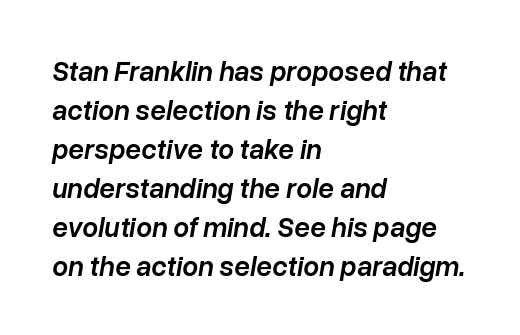
Q: Is the text bold? A: Semi-bold.
Q: Is the text italic (slanted)? A: Yes, it leans right by about 10 degrees.
Q: Is the text underlined? A: No.
Q: How is the paragraph aligned? A: Left-aligned.
Q: Is the spacing between letters normal or unusually wide? A: Normal.
Q: Is the spacing between lines tight, normal or loose? A: Normal.
Q: Width (condensed, normal, or wide)? A: Normal.
Q: Stroke contrast? A: Low.
Q: x-height? A: Medium.
Q: Monospaced? A: No.
